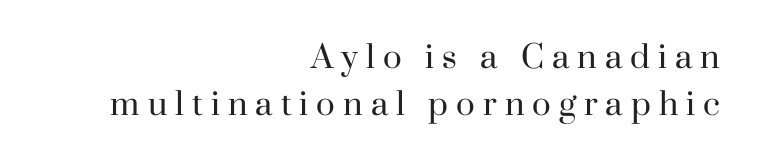
{"serif": "yes", "italic": "no", "bold": "no", "weight": "regular", "width": "normal", "stroke_contrast": "high", "x_height": "small", "monospaced": "no", "underline": "no", "align": "right", "line_spacing": "normal", "line_spacing_ratio": 1.53, "letter_spacing": "wide", "letter_spacing_em": 0.26, "glyph_px": 31}
